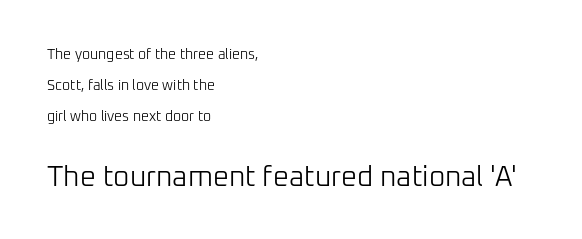
Every stem runs plumb, perpendicular to the baseline. The passage shown is not underscored anywhere. Here the designer chose a conventional face with non-uniform glyph widths. How would I describe the line gaps? Wide and relaxed. Typesetter's note — lower block bumped up in size, upper block left smaller. No extra ink here — the face is not bold.
